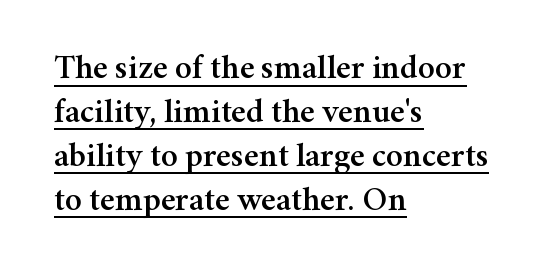
The font family rendered here belongs to the serif group. A classic flush-left, rag-right setting is used for this passage. The tracking reads as untouched default to a designer's eye. The face used here is proportionally spaced, like ordinary book or web type. Notice how a bar underscores the lettering throughout. Ordinary non-slanted type is in use.
